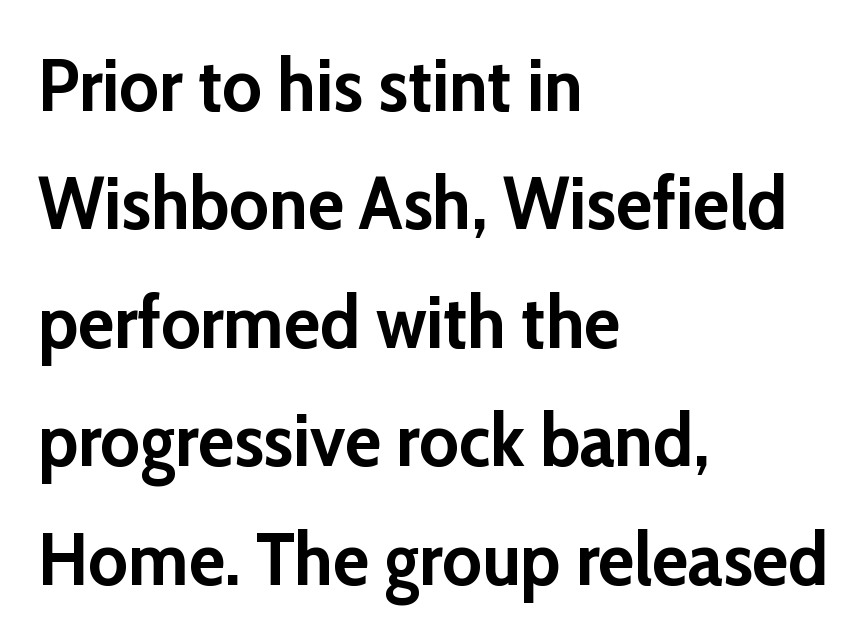
Q: Is the text bold? A: Yes.
Q: Is the text italic (slanted)? A: No, it is upright.
Q: Is the typeface a serif or a sans-serif typeface? A: Sans-serif.
Q: Is the text underlined? A: No.
Q: How is the paragraph aligned? A: Left-aligned.
Q: Is the spacing between letters normal or unusually wide? A: Normal.
Q: Is the spacing between lines tight, normal or loose? A: Normal.
Q: Width (condensed, normal, or wide)? A: Normal.
Q: Stroke contrast? A: Low.
Q: x-height? A: Medium.
Q: Monospaced? A: No.
